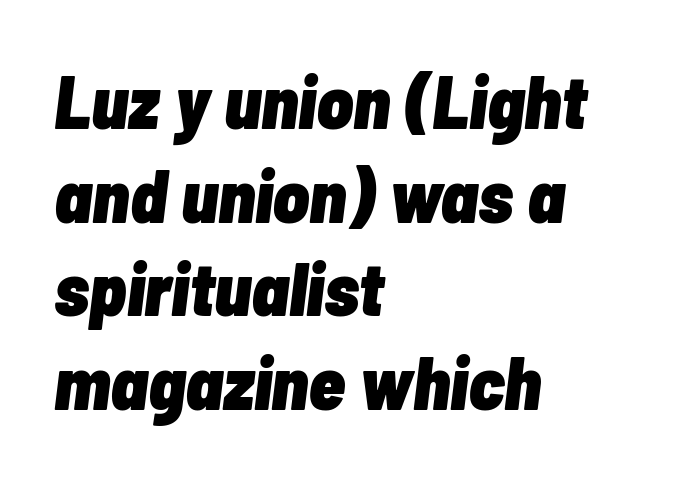
Spacing verdict: proportional, widths tailored to each character. Between one letter and the next there's only the usual sliver of space. One-word summary of the alignment: left. Quick note: italic.
